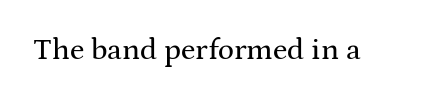
{"serif": "yes", "italic": "no", "width": "wide", "stroke_contrast": "medium", "x_height": "medium", "monospaced": "no", "underline": "no", "letter_spacing": "normal", "letter_spacing_em": 0.0, "glyph_px": 30}
